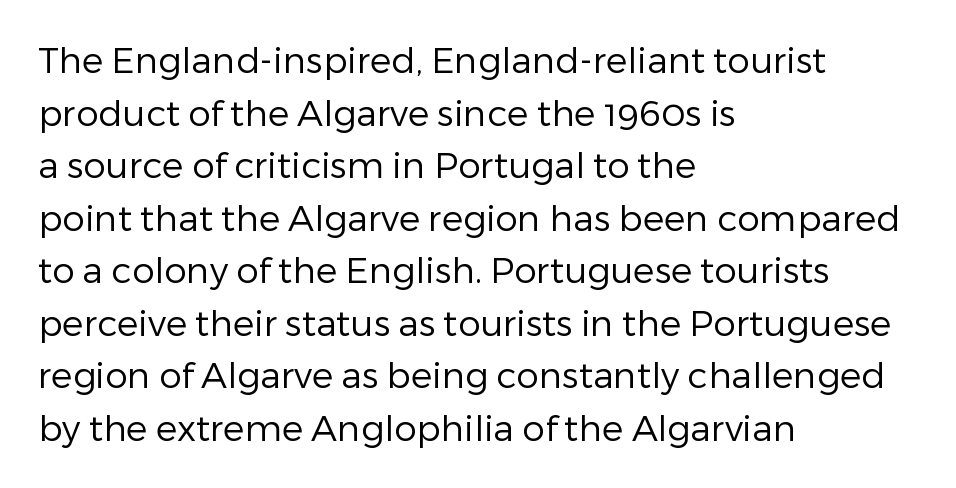
{"serif": "no", "italic": "no", "bold": "no", "weight": "regular", "width": "normal", "stroke_contrast": "low", "x_height": "medium", "monospaced": "no", "underline": "no", "align": "left", "line_spacing": "normal", "line_spacing_ratio": 1.46, "letter_spacing": "normal", "letter_spacing_em": 0.0, "glyph_px": 36}
